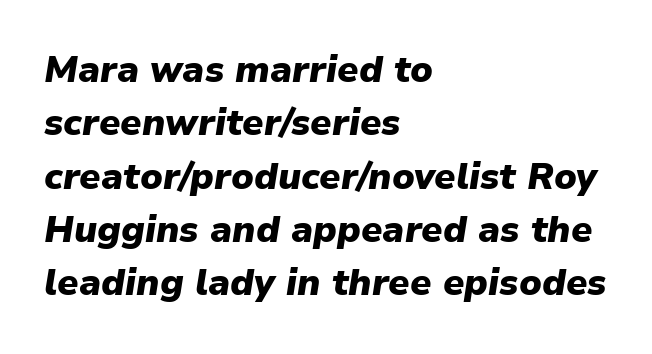
The face used here has the dense, thick strokes of a bold. What's the leading like? Ordinary, nothing unusual. Characters follow at the spacing the type designer built in. Slanted lettering throughout. Note the varied advance widths — an 'i' is clearly narrower than an 'm'. The lines are quadded left.
